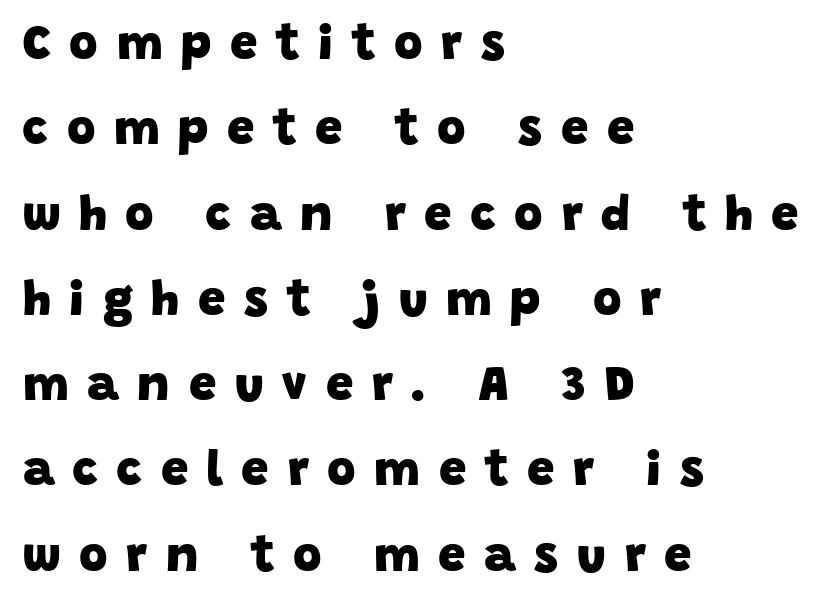
The image shows 49 px heavy sans-serif type; set left-aligned, line spacing 1.74x, unusually wide letter spacing (+0.38 em), not underlined; low stroke contrast and a large x-height.
